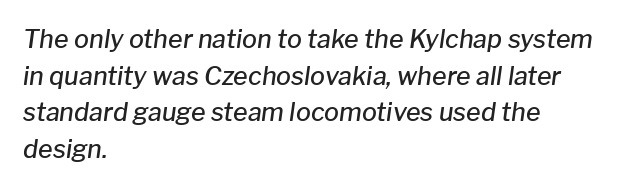
The image shows 25 px text type, italic (leaning right); set left-aligned, normal line spacing (1.47x), normal letter spacing, not underlined.
